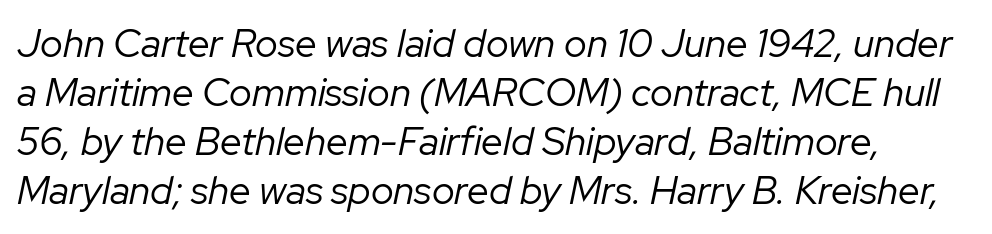
{"italic": "yes", "lean": "right", "slant_degrees": 12, "bold": "no", "weight": "regular", "width": "normal", "stroke_contrast": "low", "x_height": "medium", "monospaced": "no", "underline": "no", "line_spacing": "normal", "line_spacing_ratio": 1.26, "letter_spacing": "normal", "letter_spacing_em": 0.0, "glyph_px": 39}
